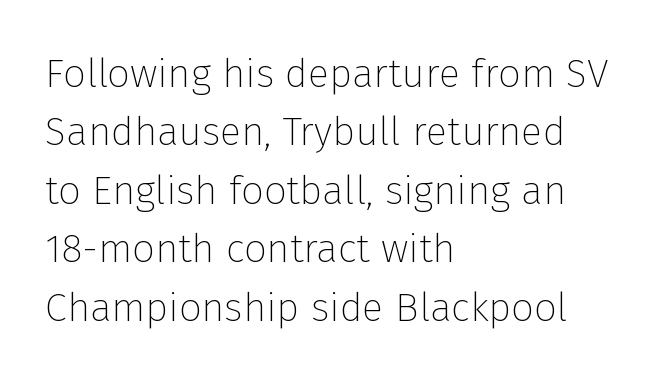
This sample keeps an unexceptional amount of space between lines. Vertical stems look standard width or narrower in stroke. A typesetter would mark this as roman, not italic. These lines are rendered in a variable-pitch font.
